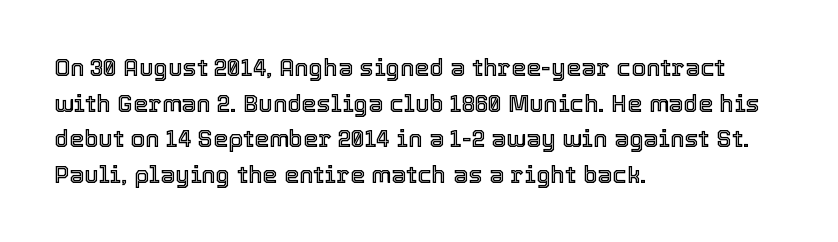
{"italic": "no", "underline": "no", "align": "left", "line_spacing": "normal", "line_spacing_ratio": 1.48, "letter_spacing": "normal", "letter_spacing_em": 0.0, "glyph_px": 24}
